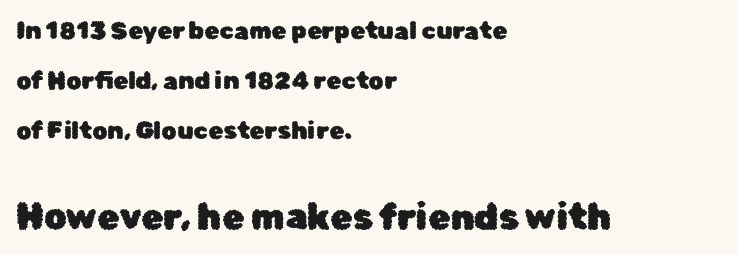
The image shows 36 px sans-serif type, upright; set left-aligned, loose line spacing (2.08x), normal letter spacing, not underlined; the second (bottom) block is 1.5x larger; low stroke contrast and a medium x-height.
